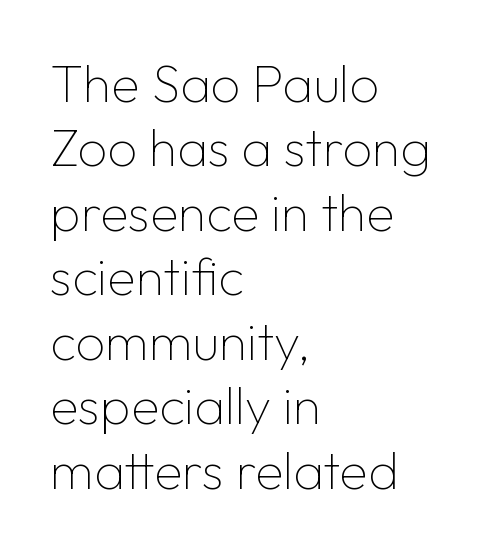
Compared with a centered layout, this one pins lines to the left instead. This rendering features lettering with no underline. Do the characters align in a grid? No, the font is proportional. Tracking here is standard; glyphs follow each other at the usual distance.
